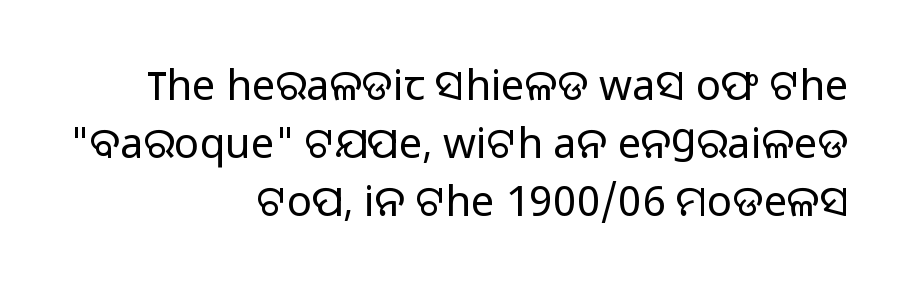
Weight: in the light-to-regular range. Students, note that the glyphs here touch the page at normal intervals. This sample has the flowing, uneven cadence of proportional lettering. Observe the absence of serifs on each vertical stroke in this sample. Letters rest on an invisible, unmarked baseline. Compared with a flush-left layout, this one pins lines to the opposite, right side.
